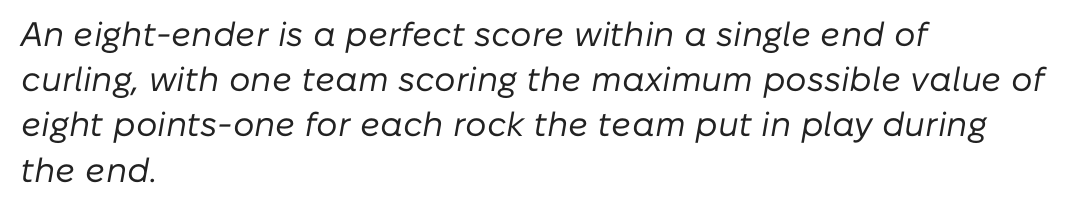
How are the letters spaced? Ordinarily, with no added tracking. Caption: multi-line text, flush left, ragged right. Is there much room between lines? A standard amount, neither cramped nor airy. Letters have the restrained weight of plain body copy at most.
